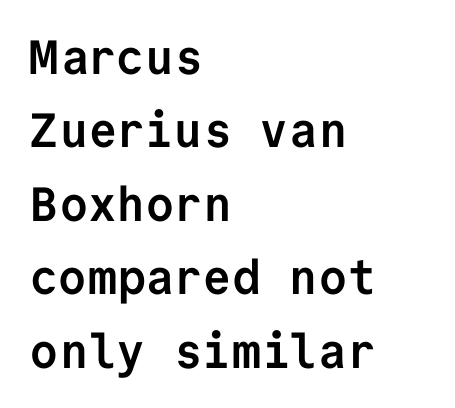
The image shows 48 px semibold sans-serif type, upright, monospaced; set left-aligned, normal line spacing (1.53x), normal letter spacing, not underlined; low stroke contrast and a medium x-height.
